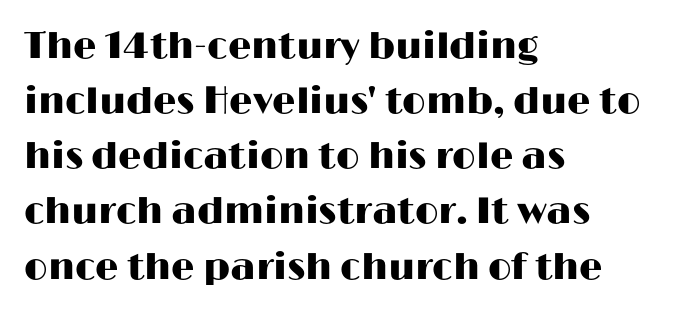
Rendered with straight, roman letterforms. Is this a fixed-width face? No — the glyphs have proportional, varying widths. The letters carry no serifs — their stems end cleanly without finishing strokes. The horizontal fit of the characters is conventional and even.
